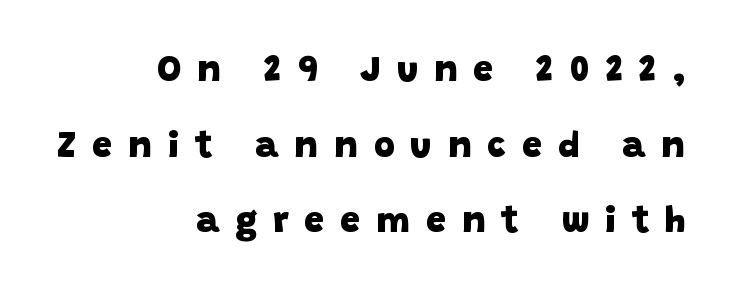
Q: Is the text bold? A: Yes.
Q: Is the typeface a serif or a sans-serif typeface? A: Sans-serif.
Q: Is the text underlined? A: No.
Q: How is the paragraph aligned? A: Right-aligned.
Q: Is the spacing between letters normal or unusually wide? A: Unusually wide.
Q: Is the spacing between lines tight, normal or loose? A: Loose.
Q: Width (condensed, normal, or wide)? A: Normal.
Q: Stroke contrast? A: Low.
Q: x-height? A: Large.
Q: Monospaced? A: No.
